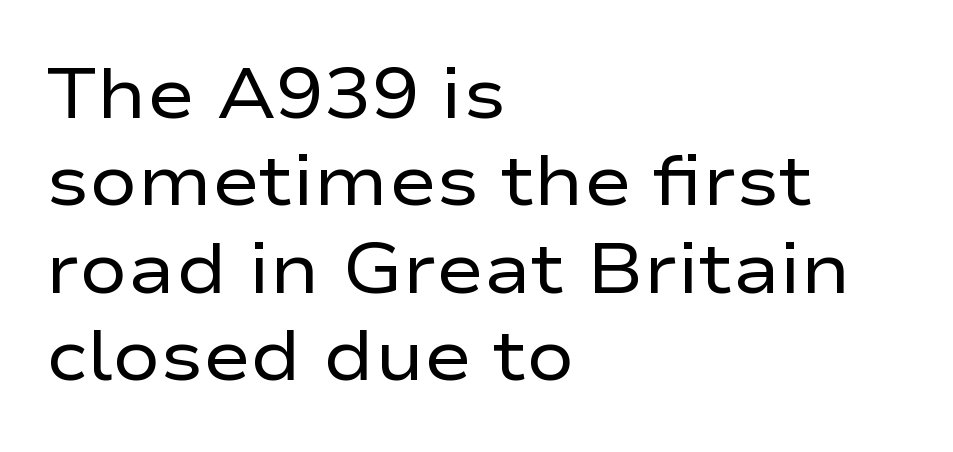
{"serif": "no", "italic": "no", "bold": "no", "weight": "regular", "width": "wide", "stroke_contrast": "low", "x_height": "medium", "monospaced": "no", "underline": "no", "align": "left", "line_spacing_ratio": 1.23, "letter_spacing": "normal", "letter_spacing_em": 0.0, "glyph_px": 71}
